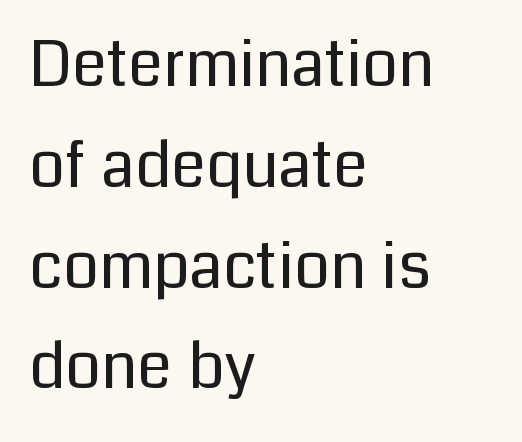
Casual observation: everything's shoved over to the left. The letterforms sit at book weight or below. This sample uses plain, unmodified letter spacing. Font category for this specimen: sans-serif. Regarding leading, the lines here are spaced in the standard way. Quick note: underline off.
